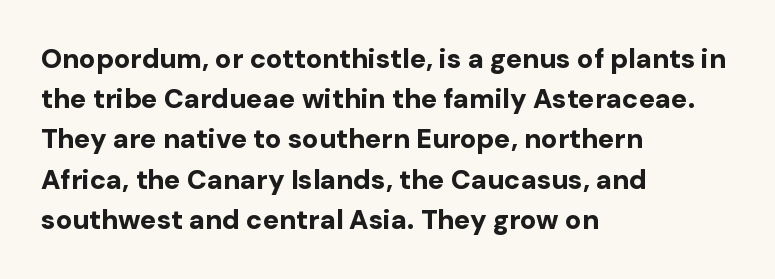
Q: Is the text bold? A: Yes.
Q: Is the text italic (slanted)? A: No, it is upright.
Q: Is the text underlined? A: No.
Q: How is the paragraph aligned? A: Left-aligned.
Q: Is the spacing between letters normal or unusually wide? A: Normal.
Q: Is the spacing between lines tight, normal or loose? A: Normal.
